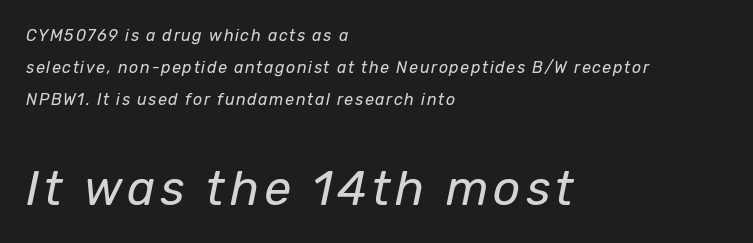
Q: Is the text bold? A: No.
Q: Is the text italic (slanted)? A: Yes, it leans right by about 12 degrees.
Q: Is the text underlined? A: No.
Q: How is the paragraph aligned? A: Left-aligned.
Q: Is the spacing between lines tight, normal or loose? A: Loose.
Q: Which block of text is set in a larger size, the first (top) or the second (bottom)? A: The second (bottom) one.
Q: Width (condensed, normal, or wide)? A: Normal.
Q: Stroke contrast? A: Low.
Q: x-height? A: Medium.
Q: Monospaced? A: No.
